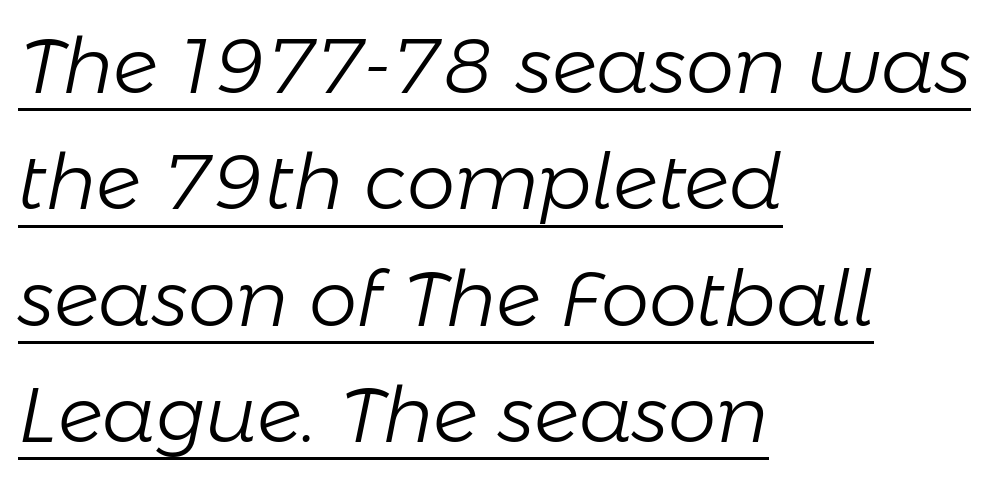
Normally led — the rows are evenly, conventionally spaced. The specimen includes a rule beneath the text block's lines. Tracking value appears to be zero — textbook default spacing. Horizontally, the lines are justified to the leading edge only. Each letter keeps its own natural width here, so spacing adapts to shape. Each stroke keeps to a modest, everyday thickness or less.
